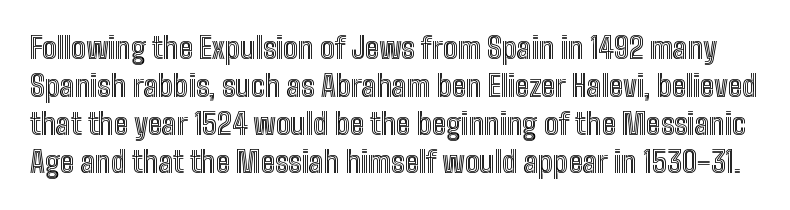
{"italic": "no", "width": "condensed", "x_height": "medium", "monospaced": "no", "underline": "no", "line_spacing": "normal", "line_spacing_ratio": 1.31, "letter_spacing": "normal", "letter_spacing_em": 0.0, "glyph_px": 29}
